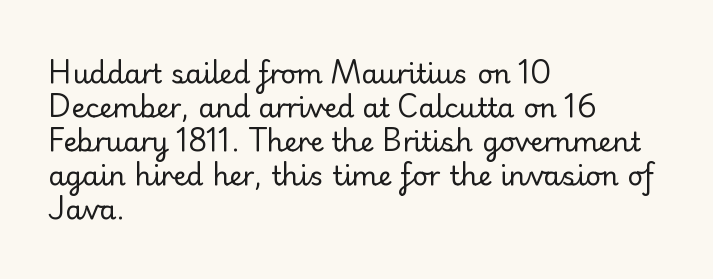
The image shows 27 px text type, upright; set left-aligned, normal line spacing (1.26x), normal letter spacing, not underlined.
